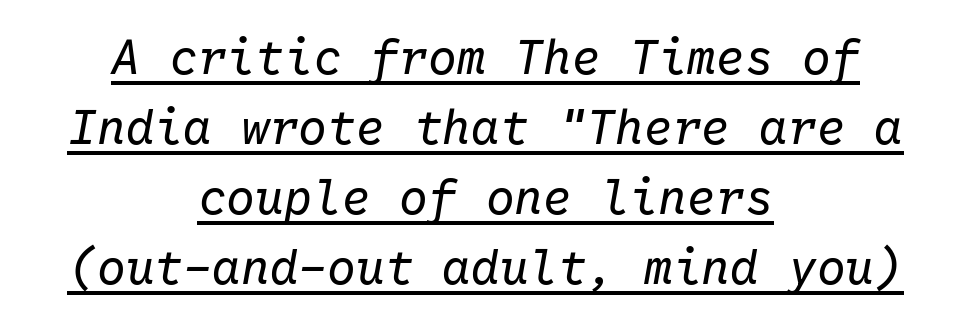
The line-height multiplier appears to be the usual default. Nobody touched the tracking dial on this one. These lines are rendered in a fixed-pitch font. The typesetter chose a symmetrical, centered arrangement here.
